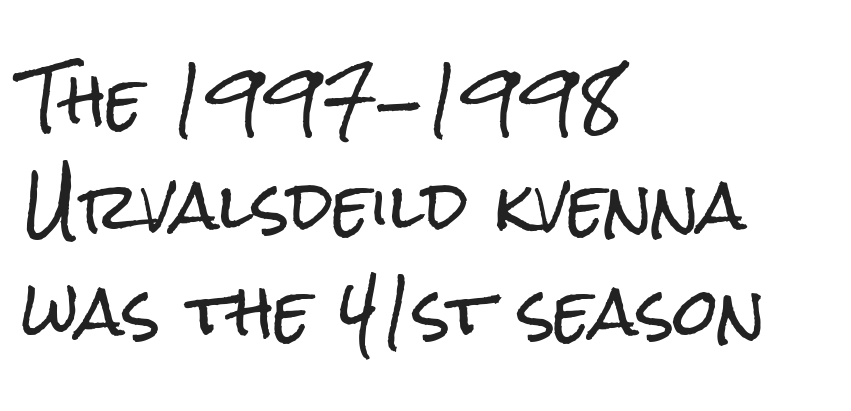
Ascenders rise straight up at ninety degrees. Spacing between characters is what you'd get straight out of the box. Rows of type keep a routine distance in the vertical direction. All the whitespace from short lines collects on the right. Think of a printed novel: that variable character pitch is what you see here. I'd call this a sans setting — the letters go barefoot.
